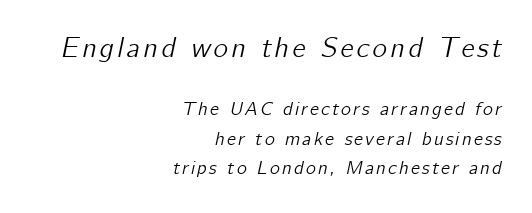
{"italic": "yes", "lean": "right", "slant_degrees": 12, "width": "normal", "stroke_contrast": "low", "x_height": "medium", "monospaced": "no", "underline": "no", "align": "right", "line_spacing": "normal", "line_spacing_ratio": 1.56, "larger_block": "first", "size_ratio": 1.47, "glyph_px": 28}
